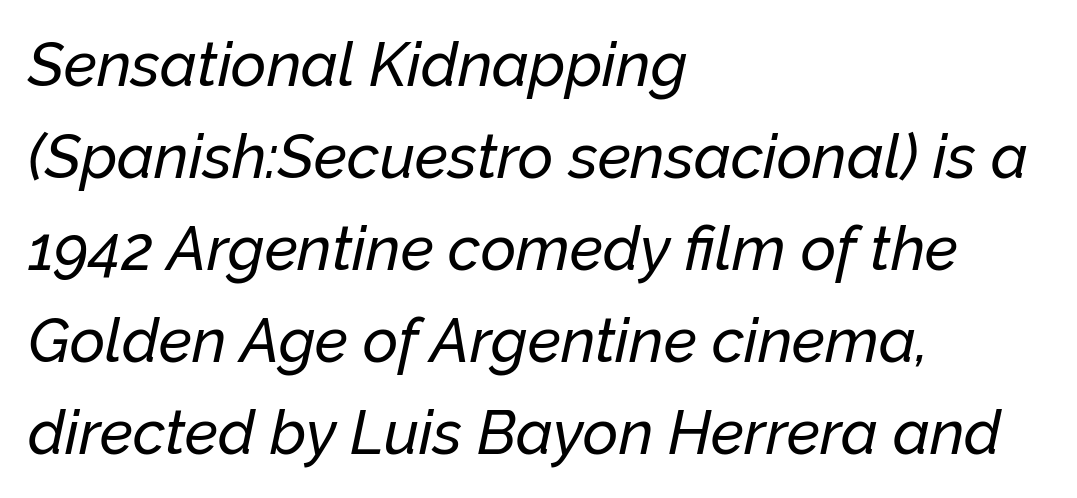
Q: Is the text italic (slanted)? A: Yes, it leans right by about 12 degrees.
Q: Is the text underlined? A: No.
Q: How is the paragraph aligned? A: Left-aligned.
Q: Is the spacing between letters normal or unusually wide? A: Normal.
Q: Is the spacing between lines tight, normal or loose? A: Normal.
Q: Width (condensed, normal, or wide)? A: Normal.
Q: Stroke contrast? A: Low.
Q: x-height? A: Medium.
Q: Monospaced? A: No.
